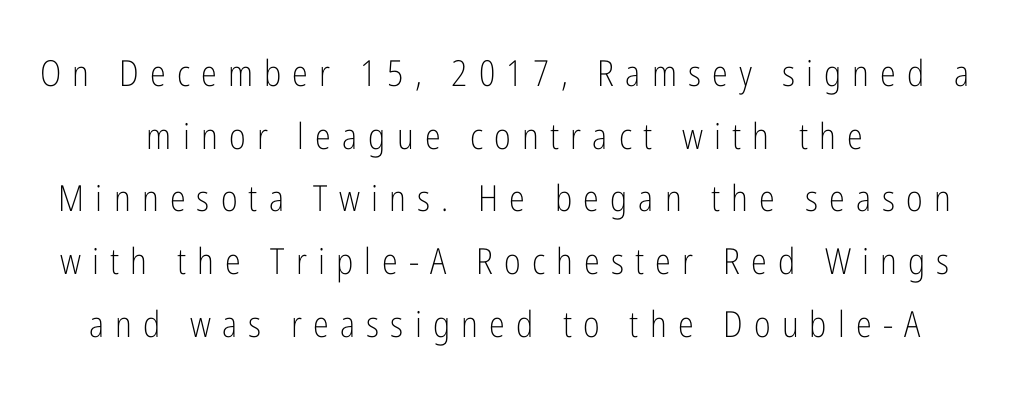
You can tell it's not italic because the verticals are truly vertical. Tracking here is generous; glyphs stand well apart from one another. The text block is weighted toward neither margin, spreading evenly from the middle. Check under the words: just untouched page. These lines are rendered in a variable-pitch font. Stroke thickness stays within the range of a standard reading face or lighter.
